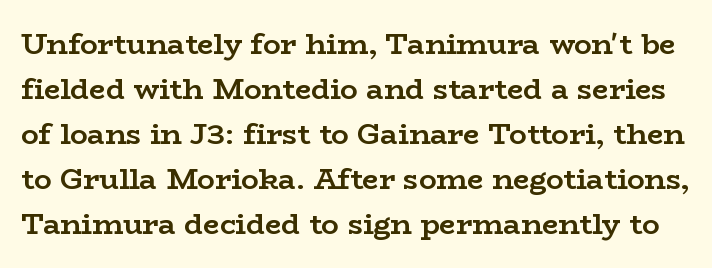
{"serif": "yes", "italic": "no", "bold": "yes", "weight": "semibold", "width": "wide", "stroke_contrast": "low", "x_height": "medium", "monospaced": "no", "underline": "no", "line_spacing": "normal", "line_spacing_ratio": 1.55, "letter_spacing": "normal", "letter_spacing_em": 0.0, "glyph_px": 29}
